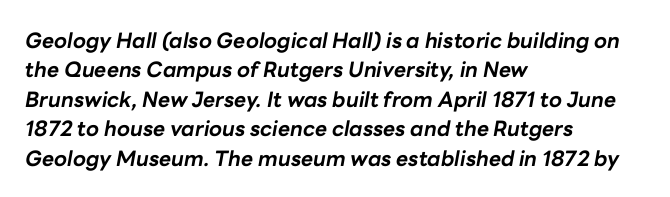
Q: Is the text bold? A: Yes.
Q: Is the text italic (slanted)? A: Yes, it leans right by about 10 degrees.
Q: Is the text underlined? A: No.
Q: How is the paragraph aligned? A: Left-aligned.
Q: Is the spacing between letters normal or unusually wide? A: Normal.
Q: Is the spacing between lines tight, normal or loose? A: Normal.
